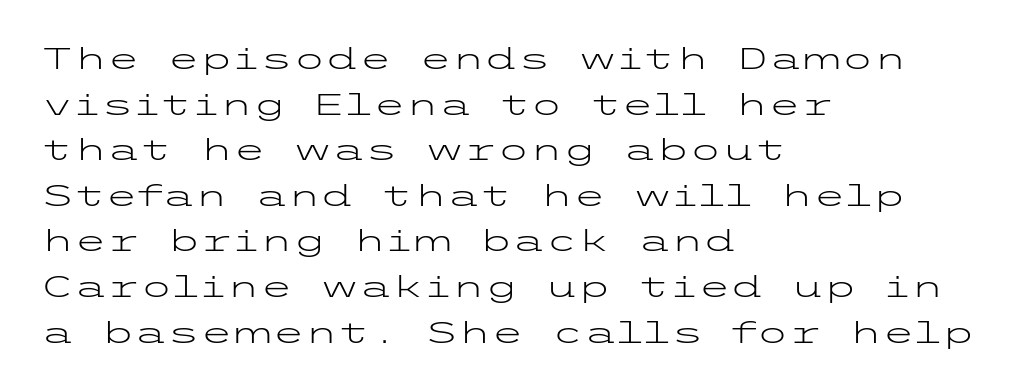
The image shows 30 px light, wide sans-serif type, upright; set left-aligned, normal line spacing (1.52x), normal letter spacing, not underlined; low stroke contrast and a medium x-height.
